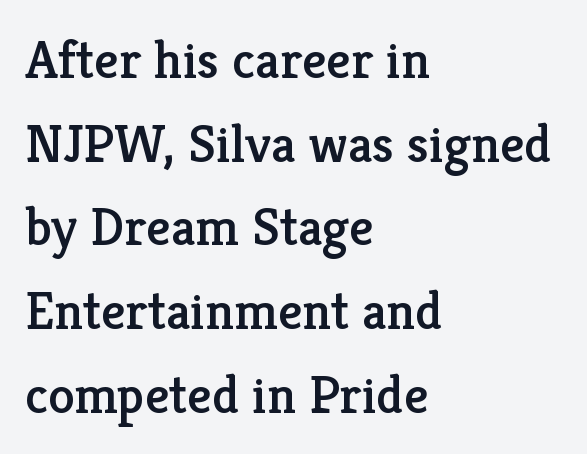
Q: Is the text italic (slanted)? A: No, it is upright.
Q: Is the typeface a serif or a sans-serif typeface? A: Serif.
Q: Is the text underlined? A: No.
Q: How is the paragraph aligned? A: Left-aligned.
Q: Is the spacing between letters normal or unusually wide? A: Normal.
Q: Is the spacing between lines tight, normal or loose? A: Normal.
Q: Width (condensed, normal, or wide)? A: Normal.
Q: Stroke contrast? A: Low.
Q: x-height? A: Medium.
Q: Monospaced? A: No.
